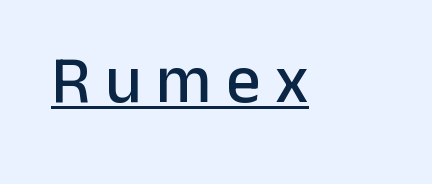
The image shows 68 px sans-serif type, upright; set unusually wide letter spacing (+0.21 em), underlined; low stroke contrast and a medium x-height.
